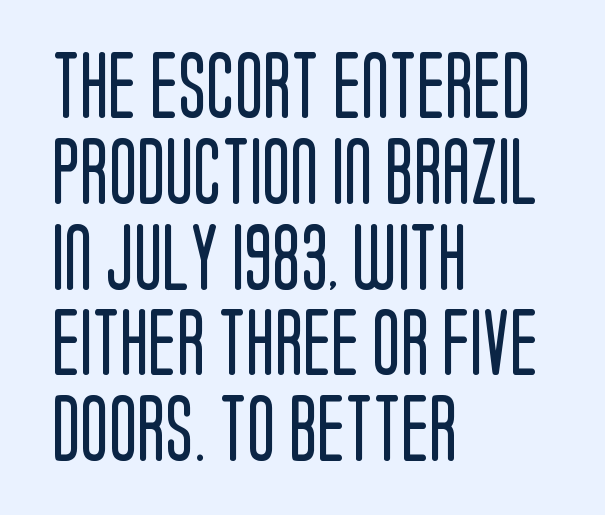
Which margin do the lines hug? The left one — the right edge is uneven. Nothing unusual about the tracking: characters are spaced as the font intends. The typesetting does not lean heavy: it is not bold. The type sits square on the baseline with zero lean. Think of a printed novel: that variable character pitch is what you see here. The foot of each line stays bare and open.
